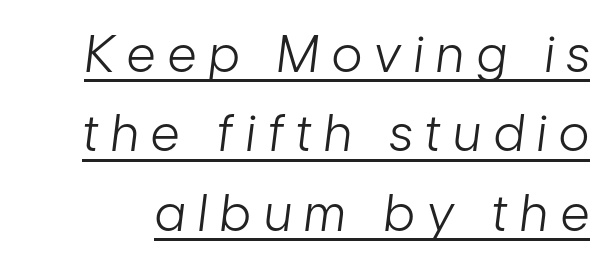
The image shows 50 px light, condensed type, italic (leaning right); set normal line spacing (1.59x), unusually wide letter spacing (+0.26 em), underlined; low stroke contrast and a medium x-height.
